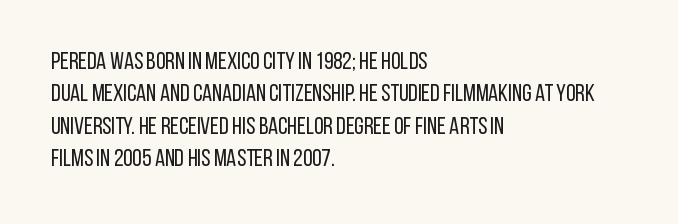
The image shows 24 px text type, upright; set left-aligned, normal line spacing (1.35x), normal letter spacing, not underlined.
